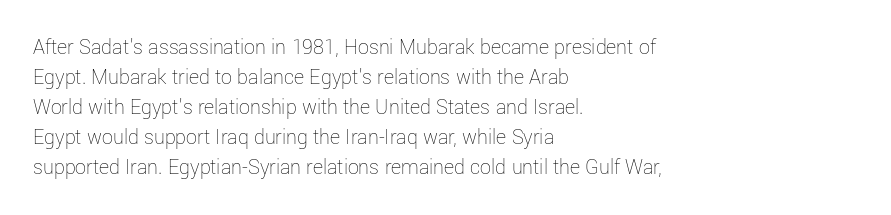
{"italic": "no", "bold": "no", "underline": "no", "align": "left", "line_spacing": "normal", "line_spacing_ratio": 1.36, "letter_spacing": "normal", "letter_spacing_em": 0.0, "glyph_px": 22}
